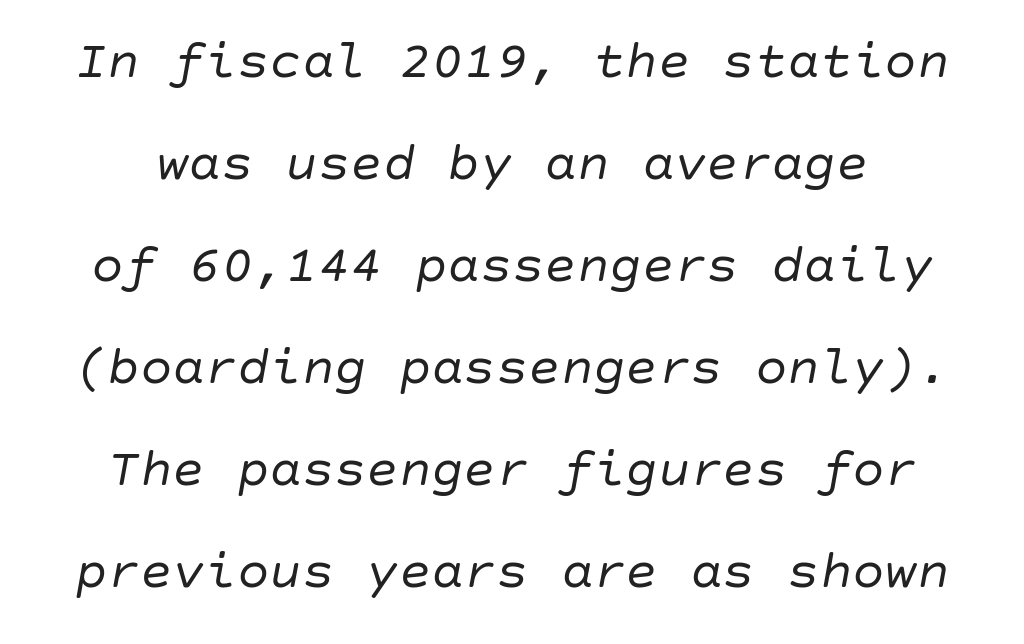
The image shows 54 px regular-weight type, italic (leaning right); set line spacing 1.89x, normal letter spacing, not underlined; low stroke contrast and a large x-height.
